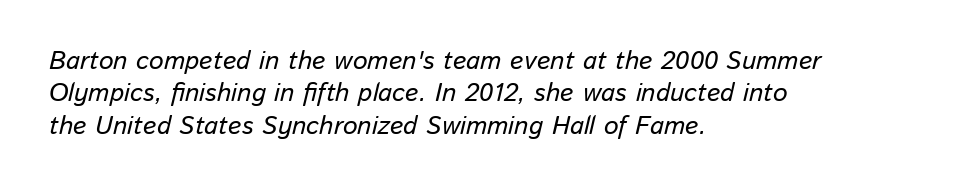
Q: Is the text italic (slanted)? A: Yes, it leans right by about 13 degrees.
Q: Is the text underlined? A: No.
Q: How is the paragraph aligned? A: Left-aligned.
Q: Is the spacing between letters normal or unusually wide? A: Normal.
Q: Is the spacing between lines tight, normal or loose? A: Normal.
